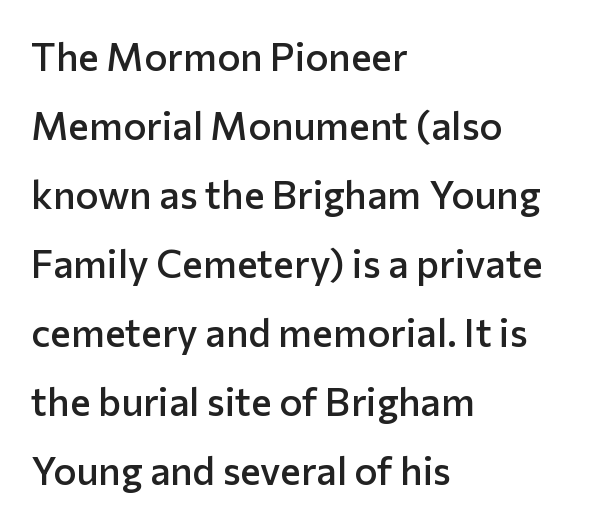
{"serif": "no", "italic": "no", "bold": "semi", "weight": "semibold", "width": "normal", "stroke_contrast": "low", "x_height": "medium", "monospaced": "no", "underline": "no", "align": "left", "line_spacing_ratio": 1.77, "letter_spacing": "normal", "letter_spacing_em": 0.0, "glyph_px": 39}
